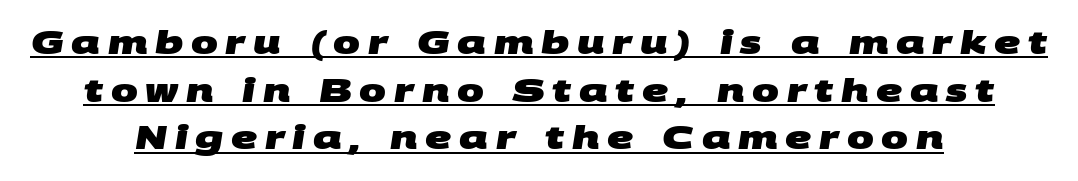
The image shows 32 px heavy, wide sans-serif type; set centered, normal line spacing (1.49x), unusually wide letter spacing (+0.24 em), underlined; medium stroke contrast and a large x-height.
